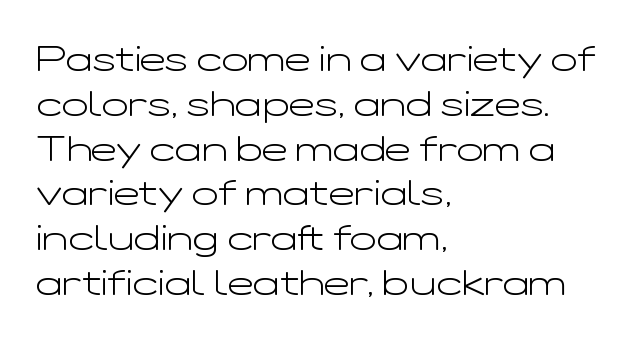
{"serif": "no", "italic": "no", "bold": "no", "weight": "light", "width": "wide", "stroke_contrast": "low", "x_height": "medium", "monospaced": "no", "underline": "no", "align": "left", "line_spacing": "normal", "line_spacing_ratio": 1.28, "letter_spacing": "normal", "letter_spacing_em": 0.0, "glyph_px": 35}
